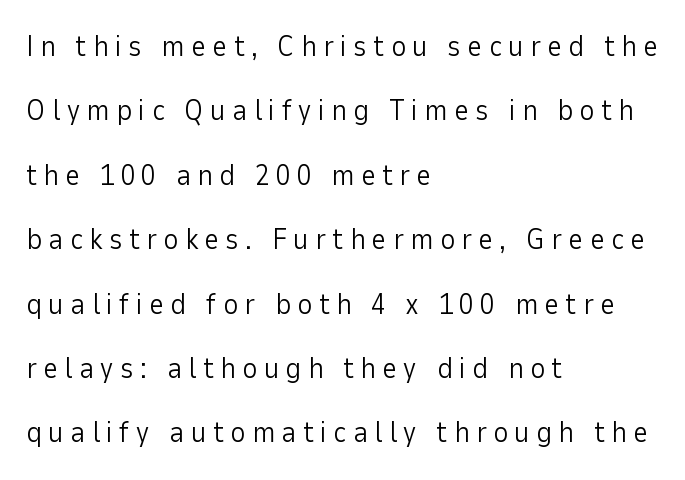
The image shows 29 px light sans-serif type, upright; set left-aligned, loose line spacing (2.22x), unusually wide letter spacing (+0.22 em), not underlined; low stroke contrast and a medium x-height.
